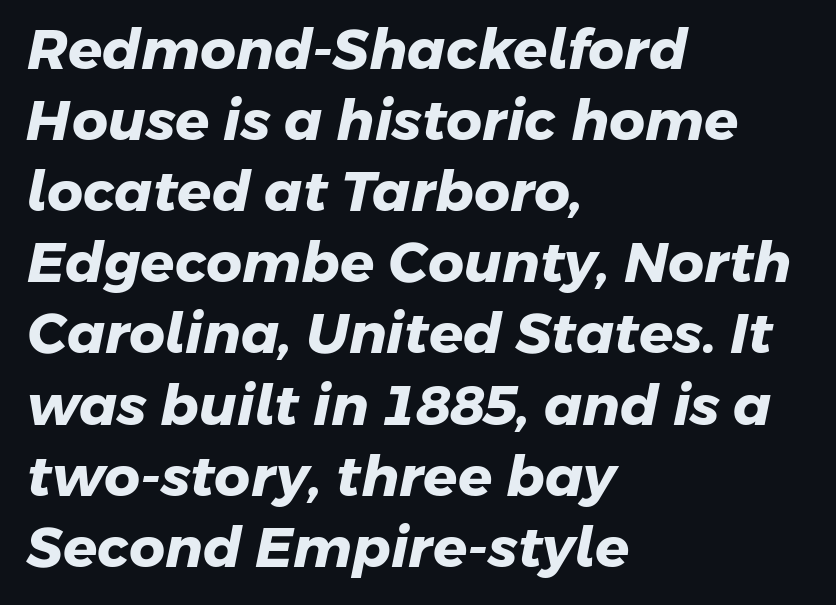
Q: Is the text bold? A: Yes.
Q: Is the typeface a serif or a sans-serif typeface? A: Sans-serif.
Q: Is the text underlined? A: No.
Q: How is the paragraph aligned? A: Left-aligned.
Q: Is the spacing between letters normal or unusually wide? A: Normal.
Q: Is the spacing between lines tight, normal or loose? A: Normal.
Q: Width (condensed, normal, or wide)? A: Normal.
Q: Stroke contrast? A: Low.
Q: x-height? A: Medium.
Q: Monospaced? A: No.
